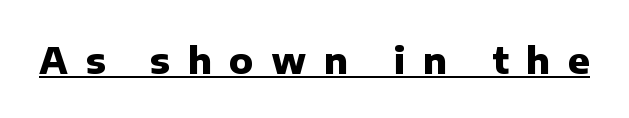
{"serif": "no", "italic": "no", "bold": "yes", "weight": "heavy", "width": "normal", "stroke_contrast": "low", "x_height": "medium", "monospaced": "no", "underline": "yes", "letter_spacing": "wide", "letter_spacing_em": 0.49, "glyph_px": 36}
